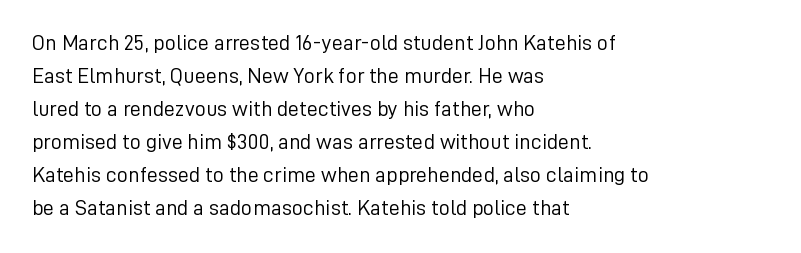
In terms of leading, this rendering sits right in the middle. Quick note: not italic, upright. Stems here are at most as thick as an everyday book face. Letter spacing: default.
